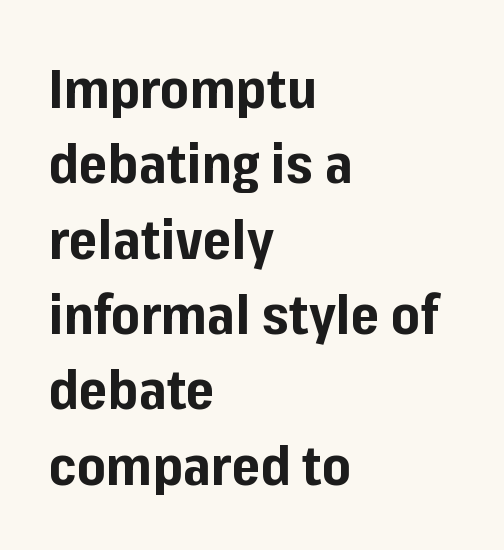
{"serif": "no", "italic": "no", "bold": "yes", "weight": "bold", "width": "normal", "stroke_contrast": "low", "x_height": "medium", "monospaced": "no", "underline": "no", "align": "left", "line_spacing": "normal", "line_spacing_ratio": 1.37, "letter_spacing": "normal", "letter_spacing_em": 0.0, "glyph_px": 55}
